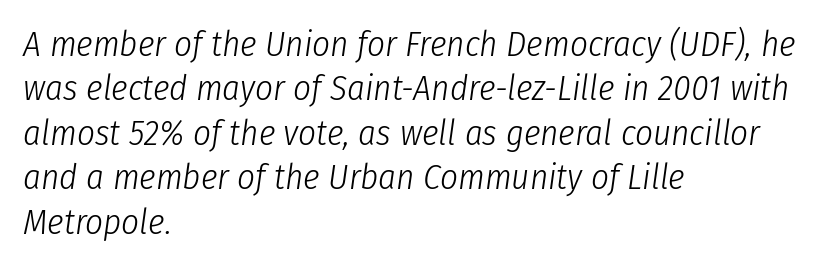
This is oblique type, the kind used for emphasis or titles. Honestly, the letter spacing is just normal — you wouldn't notice it. Stroke thickness stays within the range of a standard reading face or lighter. These lines are rendered in a variable-pitch font. The strip under each line holds only bare page. Layout note: lines flush left.
